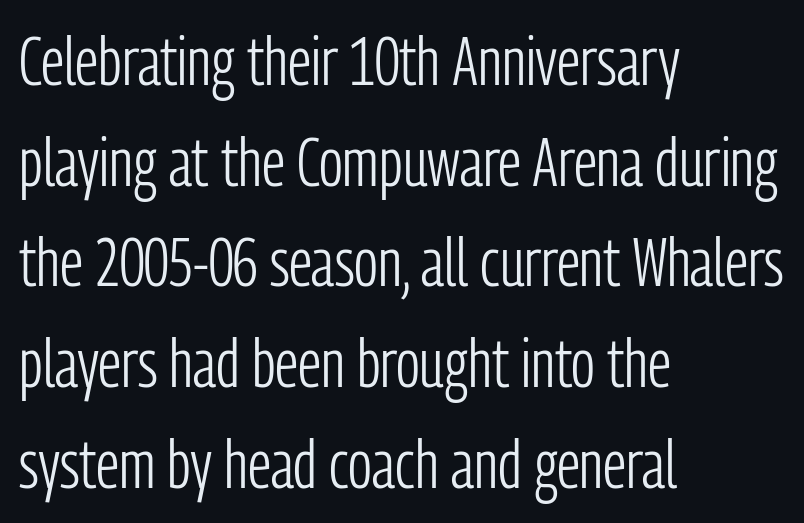
{"serif": "no", "italic": "no", "bold": "no", "weight": "light", "width": "condensed", "stroke_contrast": "low", "x_height": "medium", "monospaced": "no", "underline": "no", "align": "left", "line_spacing": "normal", "line_spacing_ratio": 1.48, "letter_spacing": "normal", "letter_spacing_em": 0.0, "glyph_px": 68}
